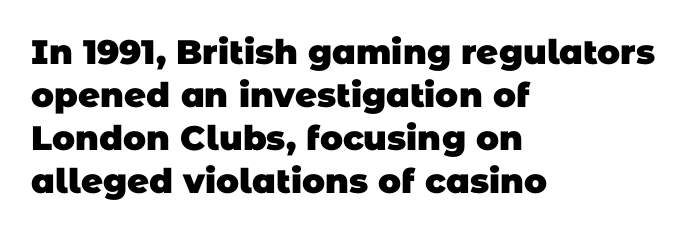
Classification — sans serif. Letters rest on an invisible, unmarked baseline. The paragraph shown leans on its left margin. In terms of letterspacing, this is plain default setting. A dark, heavy texture on the line: the type is bold.
